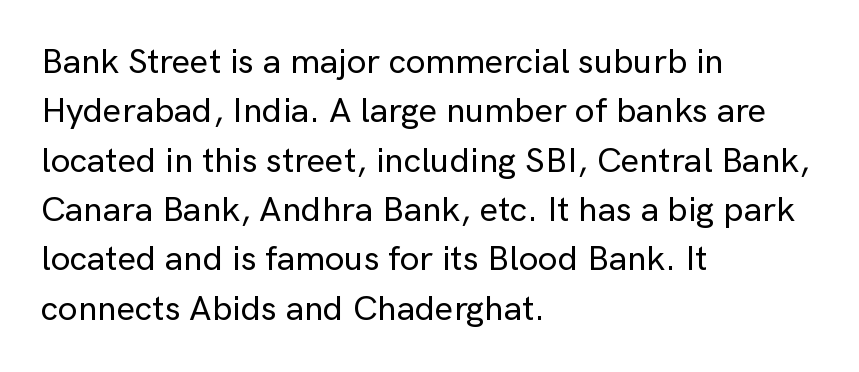
Plain, unruled lines of type. Proportional: the letters do not fall into vertical columns. The typography opts for an upright posture over an oblique one. These lines keep a tight, regular rhythm from letter to letter.
